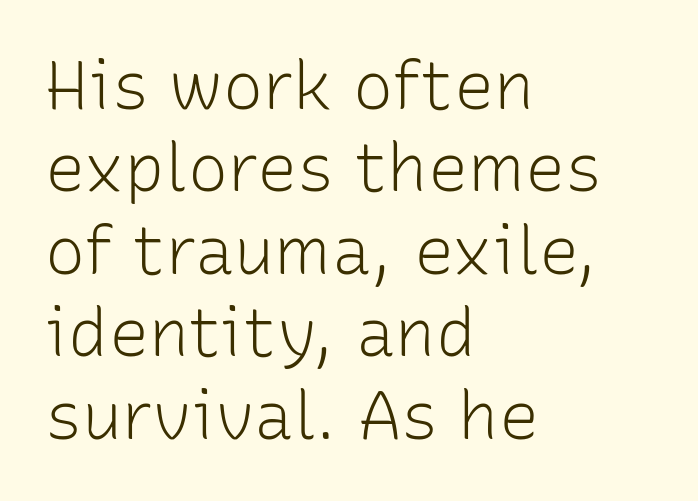
{"serif": "no", "italic": "no", "bold": "no", "weight": "light", "width": "normal", "stroke_contrast": "low", "x_height": "medium", "monospaced": "no", "underline": "no", "align": "left", "line_spacing_ratio": 1.23, "letter_spacing": "normal", "letter_spacing_em": 0.0, "glyph_px": 67}
